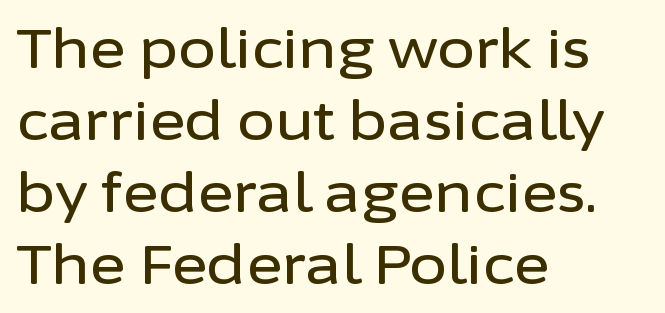
Q: Is the text italic (slanted)? A: No, it is upright.
Q: Is the typeface a serif or a sans-serif typeface? A: Sans-serif.
Q: Is the text underlined? A: No.
Q: How is the paragraph aligned? A: Left-aligned.
Q: Is the spacing between letters normal or unusually wide? A: Normal.
Q: Is the spacing between lines tight, normal or loose? A: Normal.
Q: Width (condensed, normal, or wide)? A: Normal.
Q: Stroke contrast? A: Low.
Q: x-height? A: Medium.
Q: Monospaced? A: No.
